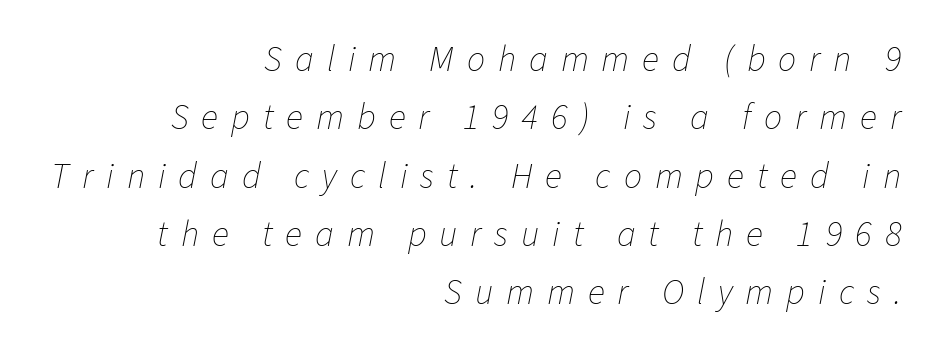
The image shows 36 px thin type, italic (leaning right); set right-aligned, normal line spacing (1.62x), unusually wide letter spacing (+0.36 em), not underlined; low stroke contrast and a medium x-height.
